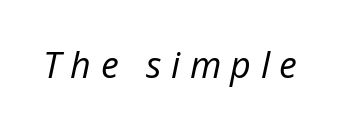
Q: Is the text bold? A: No.
Q: Is the text italic (slanted)? A: Yes, it leans right by about 12 degrees.
Q: Is the text underlined? A: No.
Q: Is the spacing between letters normal or unusually wide? A: Unusually wide.
Q: Width (condensed, normal, or wide)? A: Normal.
Q: Stroke contrast? A: Low.
Q: x-height? A: Medium.
Q: Monospaced? A: No.
